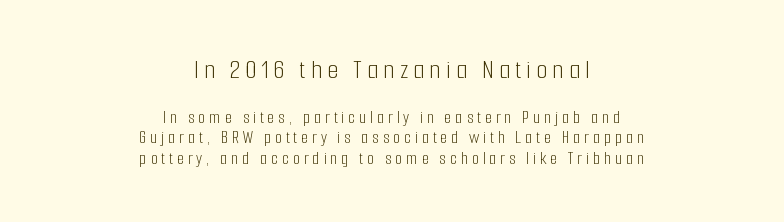
{"serif": "no", "italic": "no", "bold": "no", "weight": "light", "width": "condensed", "stroke_contrast": "low", "x_height": "medium", "monospaced": "no", "underline": "no", "align": "center", "line_spacing": "tight", "line_spacing_ratio": 1.08, "larger_block": "first", "size_ratio": 1.47, "glyph_px": 28}
